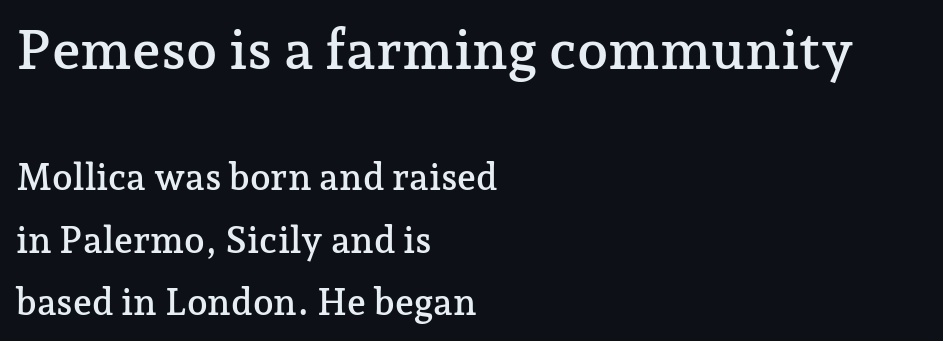
These lines stack with their left ends in a neat column. The characters display serif detailing at their extremities. Plain, unruled lines of type. The passage shown has conventional tracking throughout. The lines sit at an ordinary, default distance from one another.
